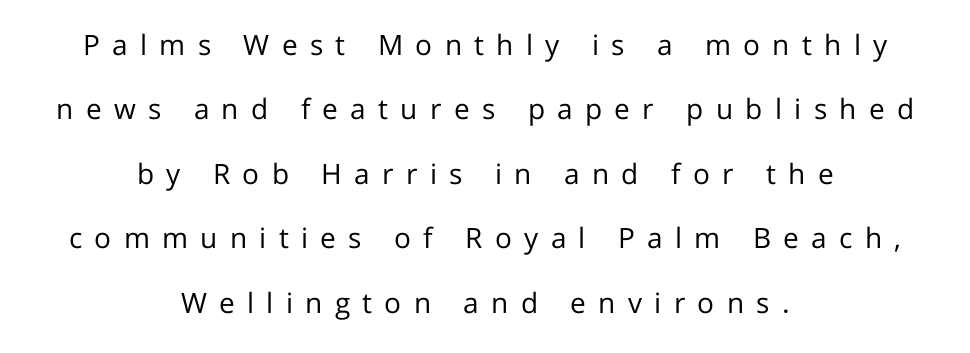
{"serif": "no", "italic": "no", "bold": "no", "weight": "regular", "width": "normal", "stroke_contrast": "low", "x_height": "medium", "monospaced": "no", "underline": "no", "align": "center", "line_spacing": "loose", "line_spacing_ratio": 2.3, "letter_spacing": "wide", "letter_spacing_em": 0.44, "glyph_px": 28}
